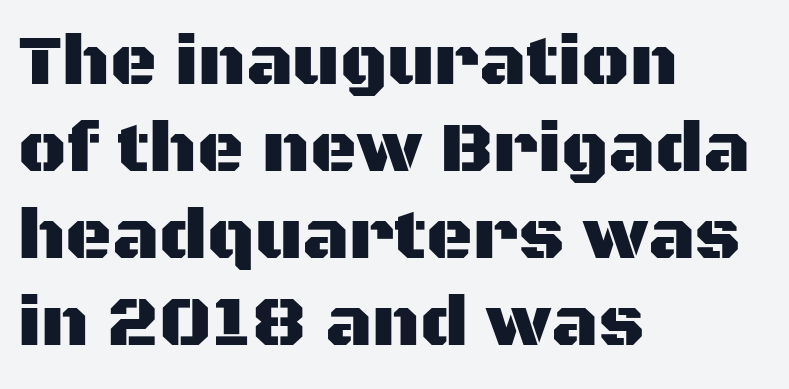
Q: Is the text italic (slanted)? A: No, it is upright.
Q: Is the typeface a serif or a sans-serif typeface? A: Sans-serif.
Q: Is the text underlined? A: No.
Q: How is the paragraph aligned? A: Left-aligned.
Q: Is the spacing between letters normal or unusually wide? A: Normal.
Q: Width (condensed, normal, or wide)? A: Normal.
Q: Stroke contrast? A: Medium.
Q: x-height? A: Large.
Q: Monospaced? A: No.
